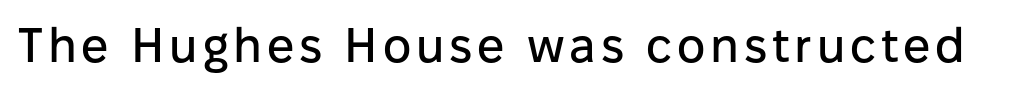
Q: Is the text italic (slanted)? A: No, it is upright.
Q: Is the typeface a serif or a sans-serif typeface? A: Sans-serif.
Q: Is the text underlined? A: No.
Q: Width (condensed, normal, or wide)? A: Normal.
Q: Stroke contrast? A: Low.
Q: x-height? A: Medium.
Q: Monospaced? A: No.
